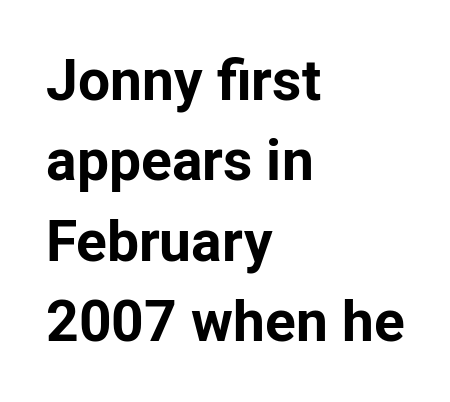
{"serif": "no", "italic": "no", "bold": "yes", "weight": "bold", "width": "normal", "stroke_contrast": "low", "x_height": "medium", "monospaced": "no", "underline": "no", "align": "left", "line_spacing": "normal", "line_spacing_ratio": 1.41, "letter_spacing": "normal", "letter_spacing_em": 0.0, "glyph_px": 57}
